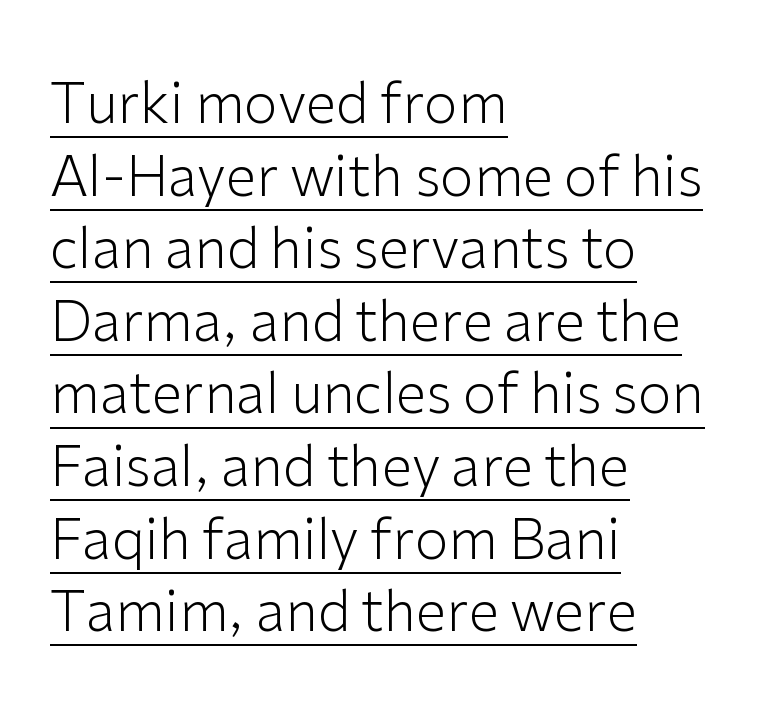
The image shows 55 px light sans-serif type, upright; set left-aligned, normal line spacing (1.32x), normal letter spacing, underlined; low stroke contrast and a medium x-height.
